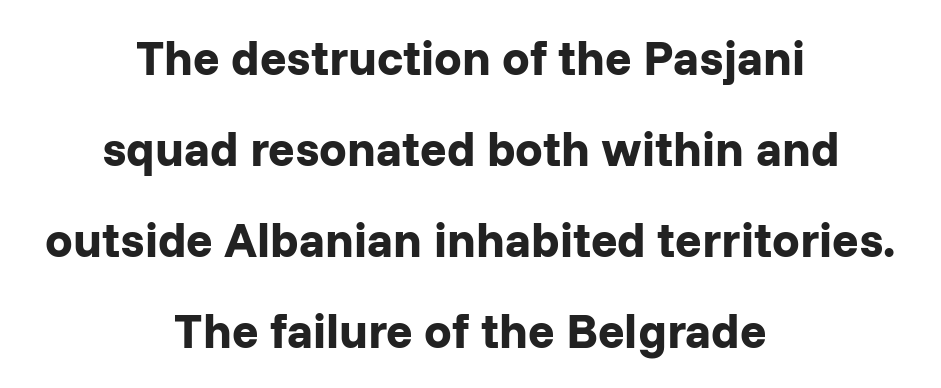
Q: Is the text bold? A: Yes.
Q: Is the text italic (slanted)? A: No, it is upright.
Q: Is the typeface a serif or a sans-serif typeface? A: Sans-serif.
Q: Is the text underlined? A: No.
Q: How is the paragraph aligned? A: Centered.
Q: Is the spacing between letters normal or unusually wide? A: Normal.
Q: Width (condensed, normal, or wide)? A: Normal.
Q: Stroke contrast? A: Low.
Q: x-height? A: Medium.
Q: Monospaced? A: No.
